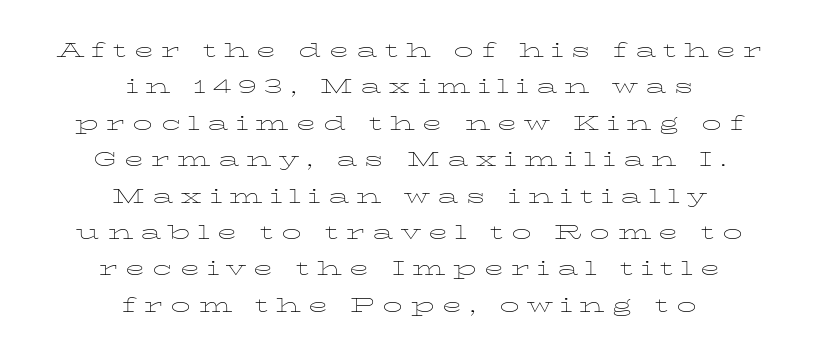
Q: Is the text bold? A: No.
Q: Is the text italic (slanted)? A: No, it is upright.
Q: Is the text underlined? A: No.
Q: How is the paragraph aligned? A: Centered.
Q: Is the spacing between letters normal or unusually wide? A: Unusually wide.
